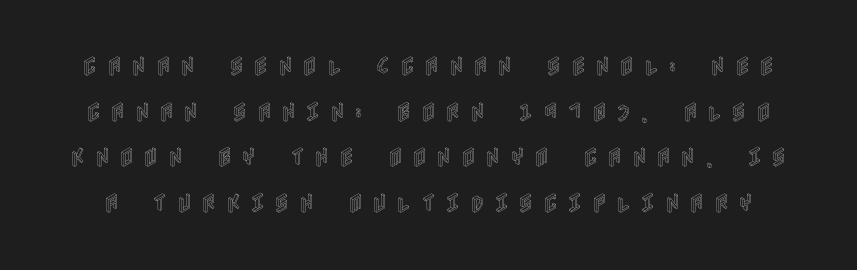
Descenders hang freely into open space. This rendering widens character spacing well past its baseline value. Unlike italic type, these characters show no tilt at all. The line-height multiplier appears high, well above default.
